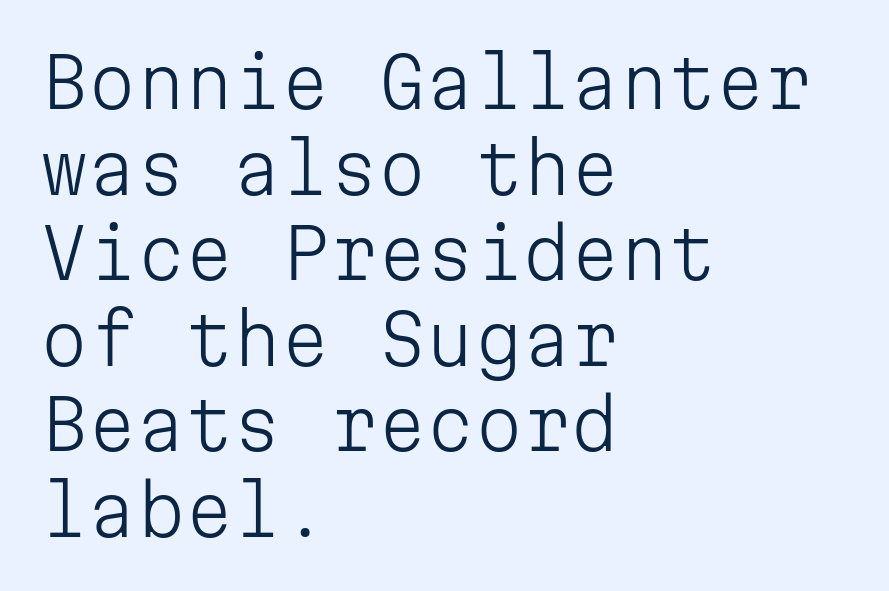
The image shows 69 px light sans-serif type, upright, monospaced; set left-aligned, line spacing 1.24x, normal letter spacing, not underlined; low stroke contrast and a medium x-height.
